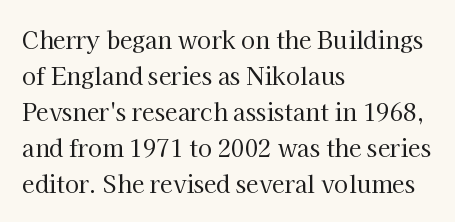
{"italic": "no", "bold": "no", "underline": "no", "align": "left", "line_spacing": "normal", "line_spacing_ratio": 1.56, "letter_spacing": "normal", "letter_spacing_em": 0.0, "glyph_px": 23}
